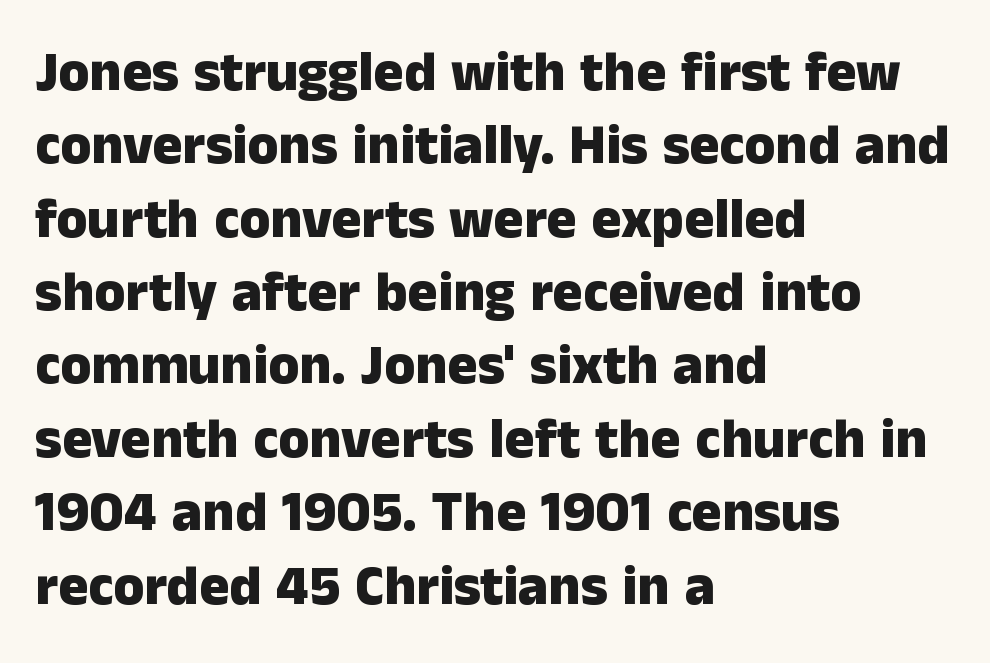
The image shows 56 px heavy sans-serif type, upright; set left-aligned, normal line spacing (1.31x), normal letter spacing, not underlined; low stroke contrast and a medium x-height.
